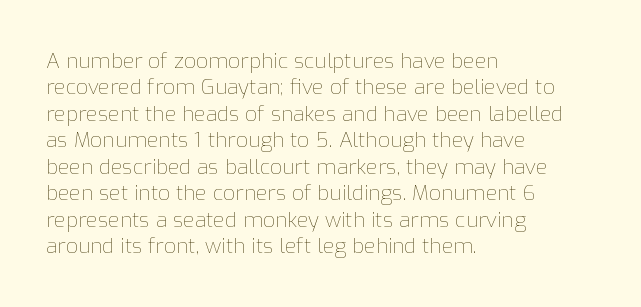
The rendering uses a moderate line-height, typical for paragraphs. Only glyphs here, with clear space below each row. The passage is arranged the way most books set body copy — flush left. Spacing between characters is what you'd get straight out of the box.
